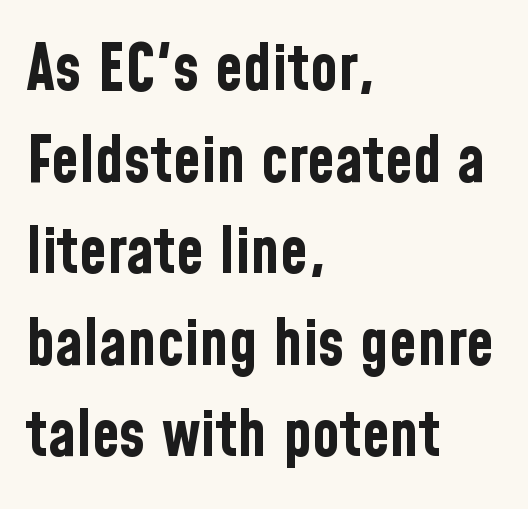
Bold? Absolutely — the strokes are thick and heavy. Vertical spacing — default. This rendering leaves character spacing at its baseline value. Serif or sans? Sans — the stroke terminals are bare. Do the characters align in a grid? No, the font is proportional.
